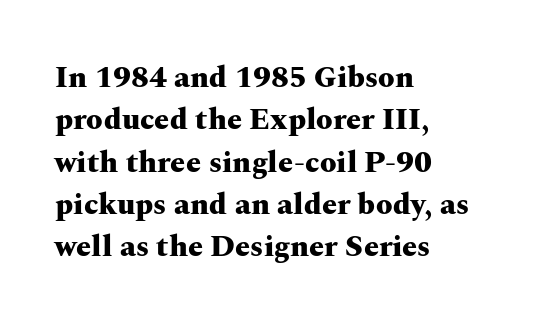
{"serif": "yes", "italic": "no", "bold": "yes", "weight": "heavy", "width": "wide", "stroke_contrast": "medium", "x_height": "medium", "monospaced": "no", "underline": "no", "align": "left", "line_spacing": "normal", "line_spacing_ratio": 1.41, "letter_spacing": "normal", "letter_spacing_em": 0.0, "glyph_px": 30}
